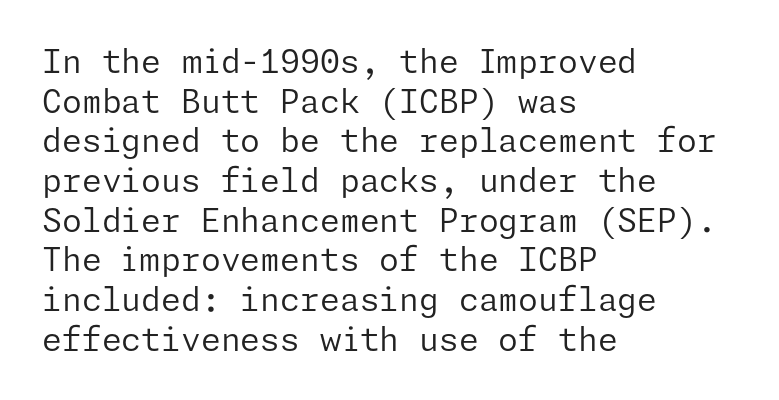
{"serif": "no", "italic": "no", "bold": "no", "weight": "regular", "width": "normal", "stroke_contrast": "low", "x_height": "medium", "underline": "no", "align": "left", "line_spacing_ratio": 1.24, "letter_spacing": "normal", "letter_spacing_em": 0.0, "glyph_px": 32}
